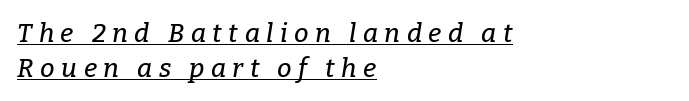
The image shows 26 px text type, italic (leaning right); set left-aligned, normal line spacing (1.34x), unusually wide letter spacing (+0.25 em), underlined.
